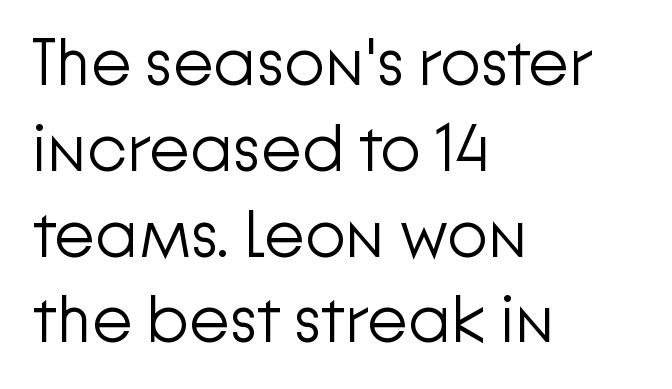
The image shows 66 px light sans-serif type, upright; set left-aligned, normal line spacing (1.3x), normal letter spacing, not underlined; low stroke contrast and a medium x-height.
